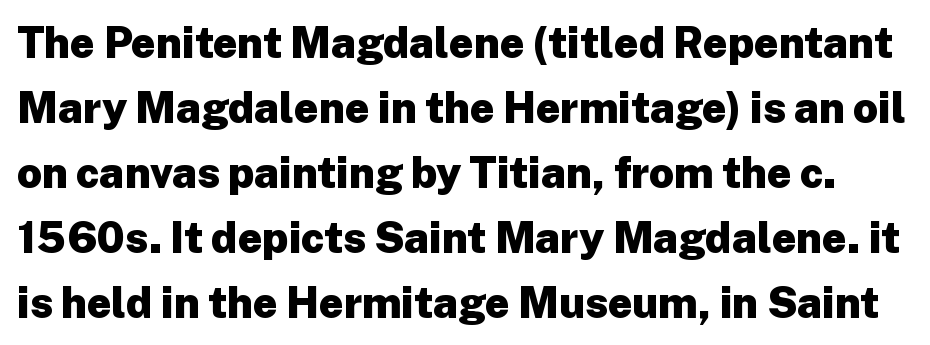
The image shows 43 px heavy sans-serif type, upright; set normal line spacing (1.51x), normal letter spacing, not underlined; low stroke contrast and a medium x-height.
